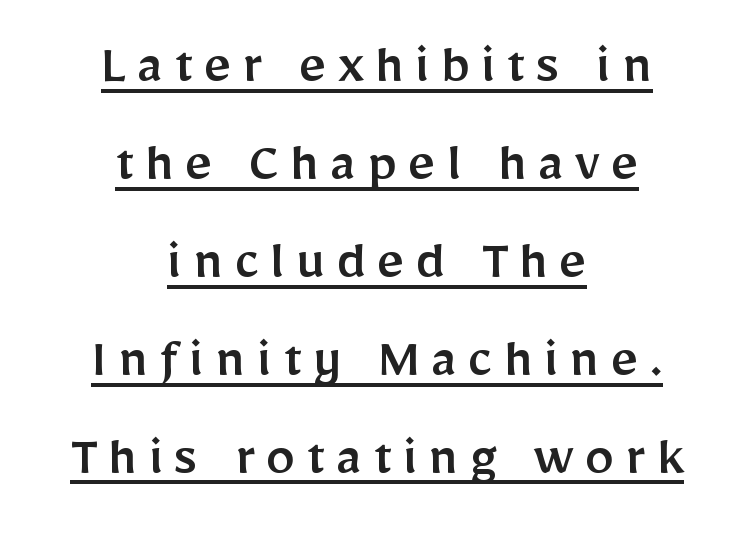
The image shows 59 px sans-serif type, upright; set centered, normal line spacing (1.66x), underlined; low stroke contrast and a medium x-height.
